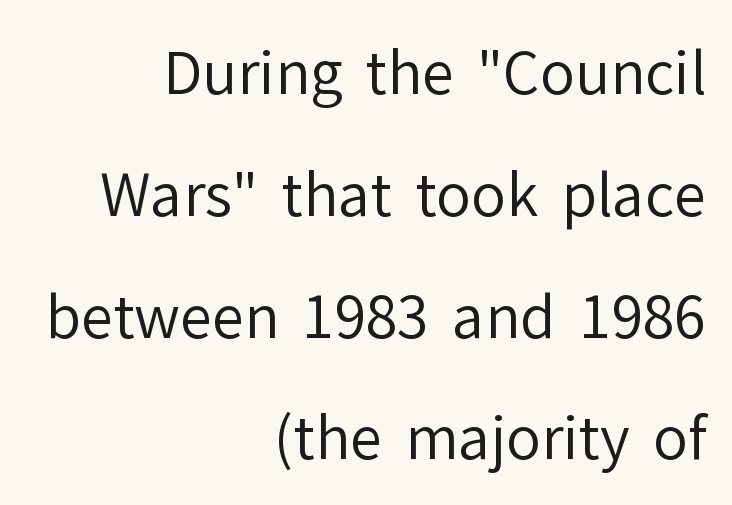
Q: Is the text bold? A: No.
Q: Is the text italic (slanted)? A: No, it is upright.
Q: Is the typeface a serif or a sans-serif typeface? A: Sans-serif.
Q: Is the text underlined? A: No.
Q: How is the paragraph aligned? A: Right-aligned.
Q: Is the spacing between letters normal or unusually wide? A: Normal.
Q: Is the spacing between lines tight, normal or loose? A: Loose.
Q: Width (condensed, normal, or wide)? A: Normal.
Q: Stroke contrast? A: Low.
Q: x-height? A: Medium.
Q: Monospaced? A: No.
